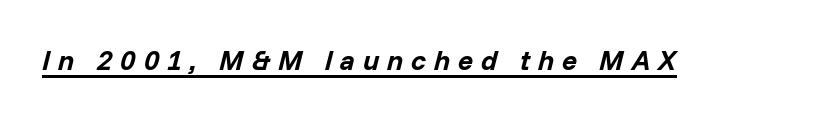
Q: Is the text bold? A: Yes.
Q: Is the text italic (slanted)? A: Yes, it leans right by about 14 degrees.
Q: Is the text underlined? A: Yes.
Q: Is the spacing between letters normal or unusually wide? A: Unusually wide.
Q: Width (condensed, normal, or wide)? A: Normal.
Q: Stroke contrast? A: Low.
Q: x-height? A: Medium.
Q: Monospaced? A: No.
